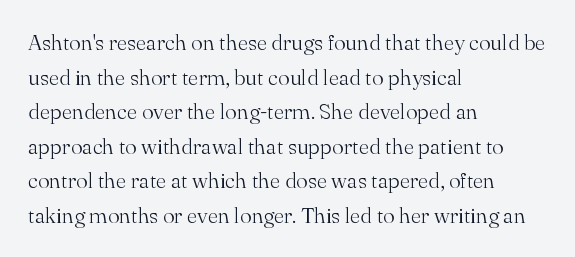
The image shows 22 px text type, upright; set left-aligned, normal line spacing (1.57x), normal letter spacing, not underlined.
